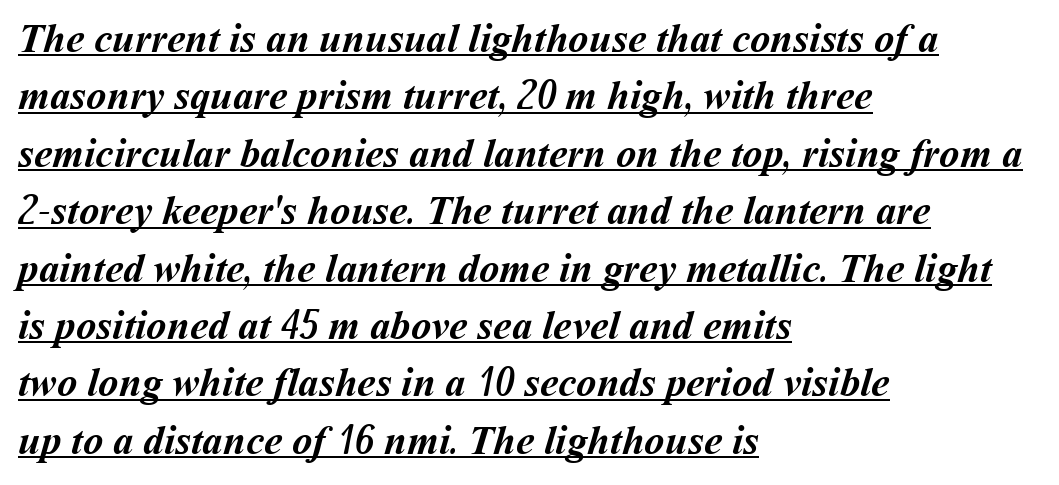
{"bold": "yes", "weight": "semibold", "width": "normal", "stroke_contrast": "medium", "x_height": "medium", "monospaced": "no", "underline": "yes", "align": "left", "line_spacing": "normal", "line_spacing_ratio": 1.4, "letter_spacing": "normal", "letter_spacing_em": 0.0, "glyph_px": 41}
